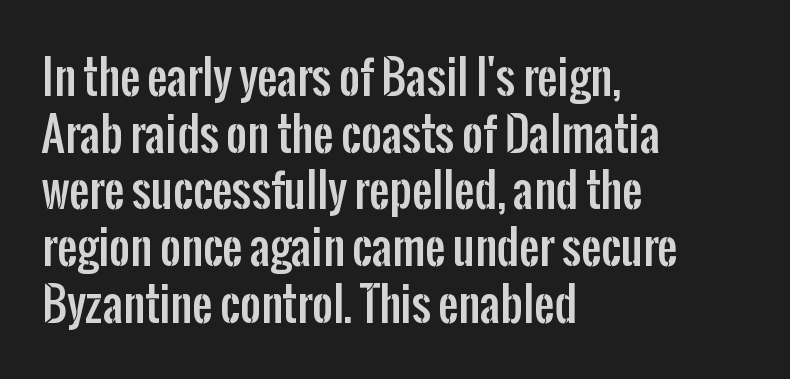
The image shows 45 px condensed sans-serif type, upright; set left-aligned, normal line spacing (1.26x), normal letter spacing, not underlined; low stroke contrast and a medium x-height.
